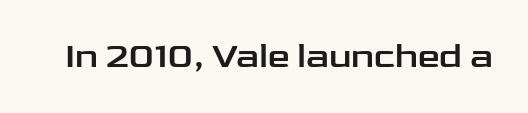
Q: Is the text italic (slanted)? A: No, it is upright.
Q: Is the typeface a serif or a sans-serif typeface? A: Sans-serif.
Q: Is the text underlined? A: No.
Q: Is the spacing between letters normal or unusually wide? A: Normal.
Q: Width (condensed, normal, or wide)? A: Wide.
Q: Stroke contrast? A: Low.
Q: x-height? A: Medium.
Q: Monospaced? A: No.
